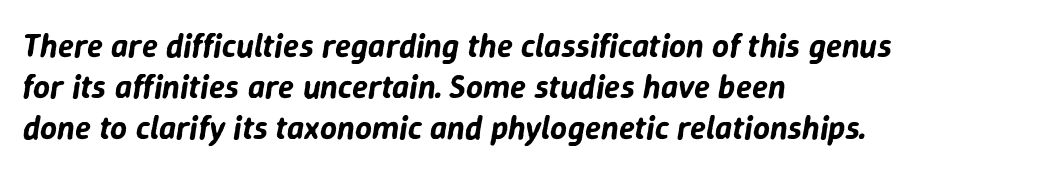
{"italic": "yes", "lean": "right", "slant_degrees": 9, "width": "normal", "stroke_contrast": "low", "x_height": "medium", "monospaced": "no", "underline": "no", "align": "left", "line_spacing": "normal", "line_spacing_ratio": 1.25, "letter_spacing": "normal", "letter_spacing_em": 0.0, "glyph_px": 33}
